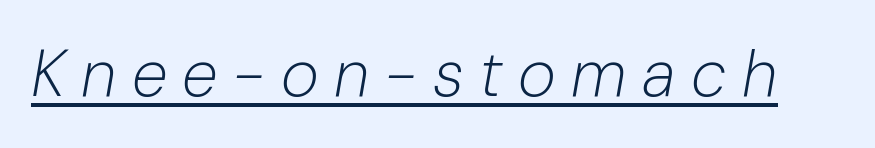
This reads as an unemphasized weight, regular at the heaviest. Somebody hit Ctrl+U on this one — the words are underlined. This is oblique type, the kind used for emphasis or titles. Character widths vary here, with narrow letters taking less room than wide ones.
